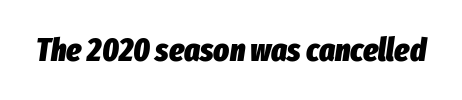
Q: Is the text bold? A: Yes.
Q: Is the text italic (slanted)? A: Yes, it leans right by about 8 degrees.
Q: Is the text underlined? A: No.
Q: Is the spacing between letters normal or unusually wide? A: Normal.
Q: Width (condensed, normal, or wide)? A: Condensed.
Q: Stroke contrast? A: Low.
Q: x-height? A: Medium.
Q: Monospaced? A: No.
